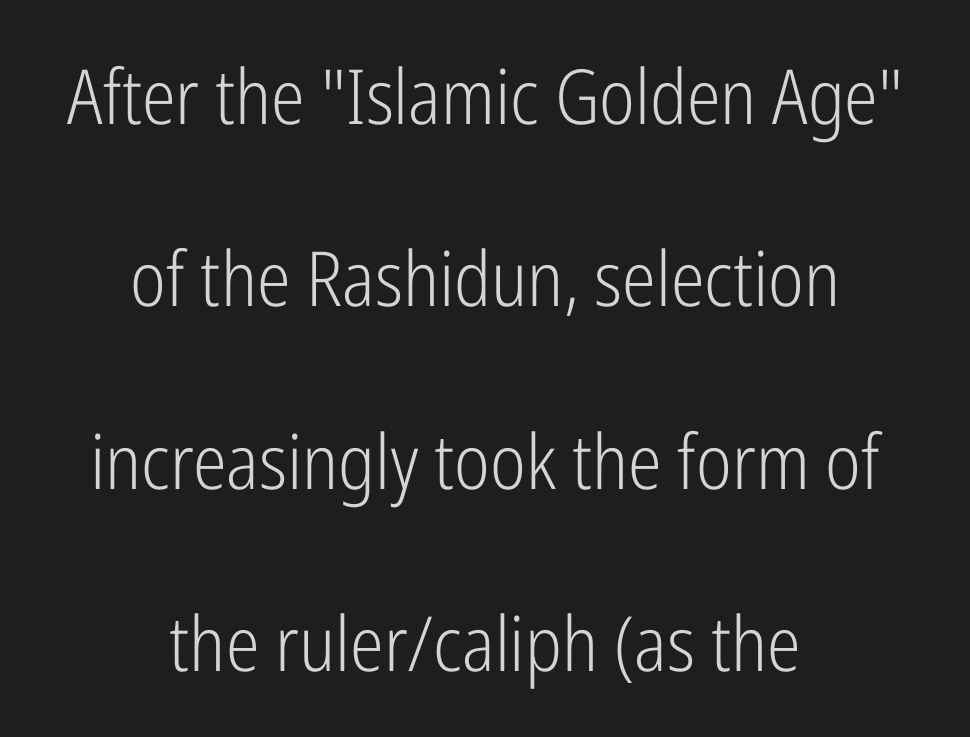
The image shows 76 px light, condensed sans-serif type, upright; set centered, loose line spacing (2.4x), normal letter spacing, not underlined; low stroke contrast and a medium x-height.
